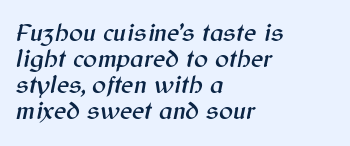
The image shows 26 px text type, italic (leaning right); set left-aligned, tight line spacing (1.0x), normal letter spacing, not underlined.
